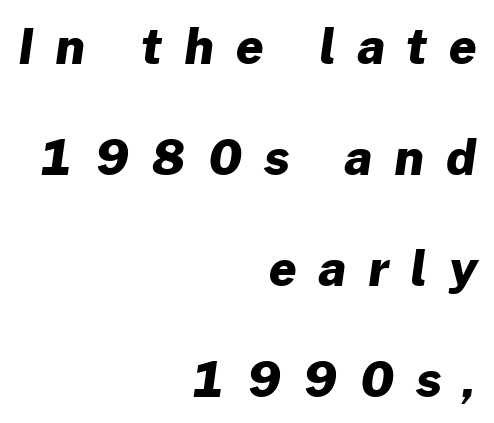
{"serif": "no", "bold": "yes", "weight": "heavy", "width": "normal", "stroke_contrast": "low", "x_height": "medium", "monospaced": "no", "underline": "no", "align": "right", "line_spacing": "loose", "line_spacing_ratio": 2.31, "letter_spacing": "wide", "letter_spacing_em": 0.46, "glyph_px": 48}
